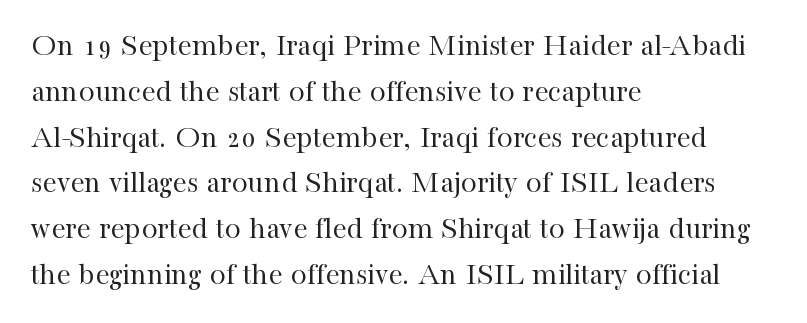
The image shows 32 px regular-weight serif type, upright; set left-aligned, normal line spacing (1.43x), normal letter spacing, not underlined; high stroke contrast and a medium x-height.
